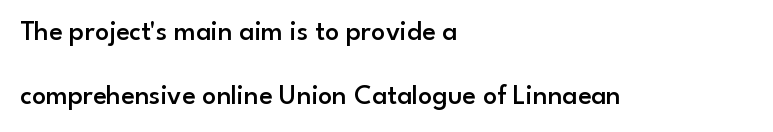
The image shows 28 px semibold sans-serif type, upright; set left-aligned, loose line spacing (2.29x), normal letter spacing, not underlined; low stroke contrast and a small x-height.
